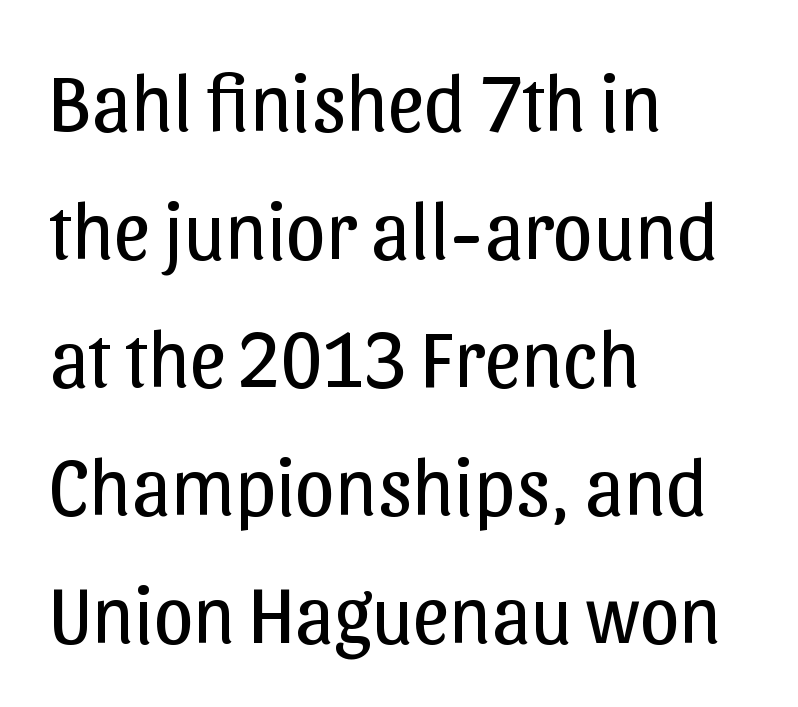
Q: Is the text bold? A: No.
Q: Is the text italic (slanted)? A: No, it is upright.
Q: Is the typeface a serif or a sans-serif typeface? A: Sans-serif.
Q: Is the text underlined? A: No.
Q: How is the paragraph aligned? A: Left-aligned.
Q: Is the spacing between letters normal or unusually wide? A: Normal.
Q: Is the spacing between lines tight, normal or loose? A: Normal.
Q: Width (condensed, normal, or wide)? A: Normal.
Q: Stroke contrast? A: Low.
Q: x-height? A: Medium.
Q: Monospaced? A: No.
